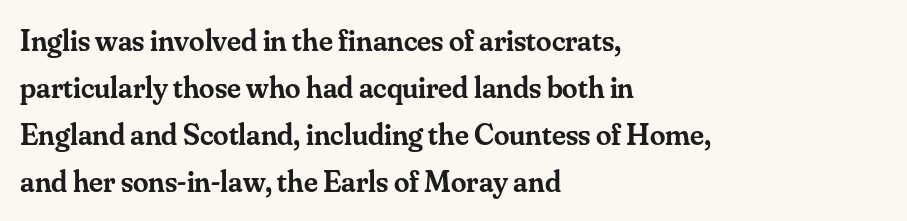
Q: Is the text bold? A: Semi-bold.
Q: Is the text italic (slanted)? A: No, it is upright.
Q: Is the typeface a serif or a sans-serif typeface? A: Serif.
Q: Is the text underlined? A: No.
Q: How is the paragraph aligned? A: Left-aligned.
Q: Is the spacing between letters normal or unusually wide? A: Normal.
Q: Is the spacing between lines tight, normal or loose? A: Normal.
Q: Width (condensed, normal, or wide)? A: Normal.
Q: Stroke contrast? A: Medium.
Q: x-height? A: Small.
Q: Monospaced? A: No.
